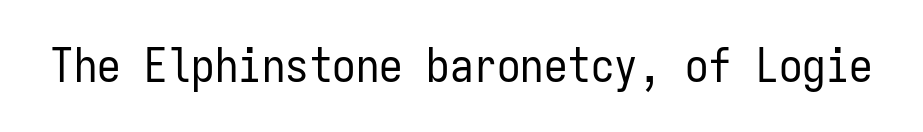
The image shows 47 px regular-weight, condensed sans-serif type, upright, monospaced; set normal letter spacing, not underlined; low stroke contrast and a medium x-height.
